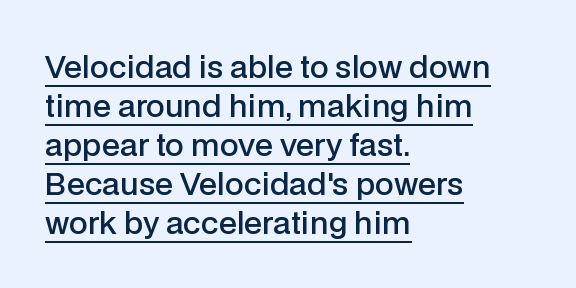
The image shows 30 px semibold sans-serif type, upright; set left-aligned, normal line spacing (1.3x), normal letter spacing, underlined; low stroke contrast and a medium x-height.
